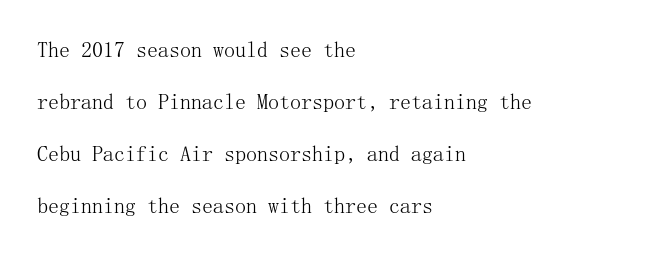
Q: Is the text bold? A: No.
Q: Is the text italic (slanted)? A: No, it is upright.
Q: Is the text underlined? A: No.
Q: How is the paragraph aligned? A: Left-aligned.
Q: Is the spacing between letters normal or unusually wide? A: Normal.
Q: Is the spacing between lines tight, normal or loose? A: Loose.
